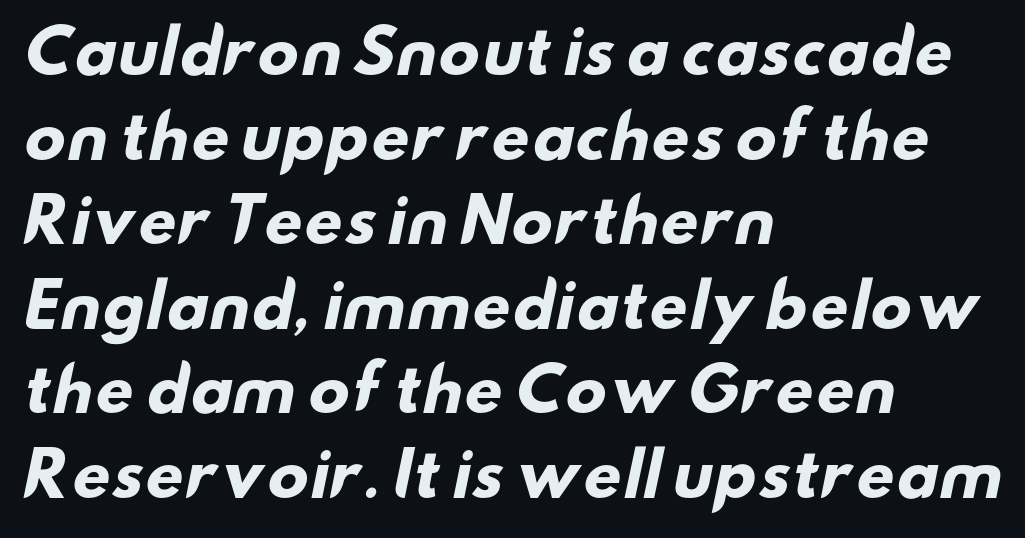
The image shows 60 px heavy, wide sans-serif type; set left-aligned, normal line spacing (1.41x), normal letter spacing, not underlined; low stroke contrast and a small x-height.
